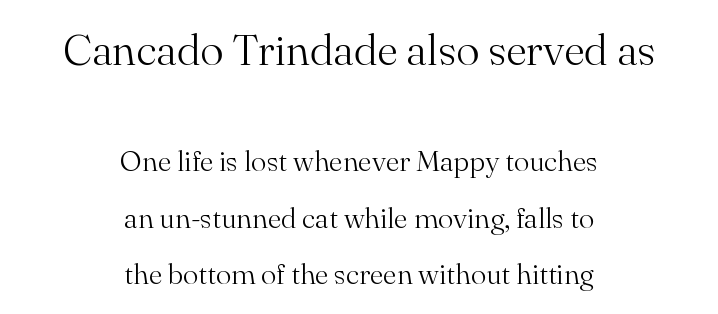
The letters sit at their default tracking, neither squeezed nor spread. Character widths vary here, with narrow letters taking less room than wide ones. Airy leading. The glyphs in this specimen are seriffed. Centered paragraph, ragged on both sides. This sample uses an upright cut, with every glyph sitting square on the baseline.
